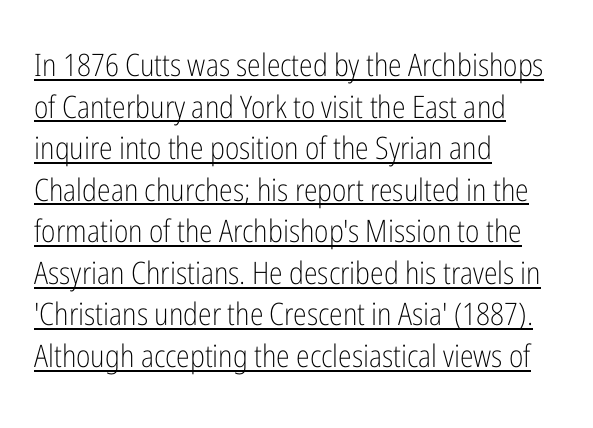
Q: Is the text bold? A: No.
Q: Is the text italic (slanted)? A: No, it is upright.
Q: Is the typeface a serif or a sans-serif typeface? A: Sans-serif.
Q: Is the text underlined? A: Yes.
Q: How is the paragraph aligned? A: Left-aligned.
Q: Is the spacing between letters normal or unusually wide? A: Normal.
Q: Is the spacing between lines tight, normal or loose? A: Normal.
Q: Width (condensed, normal, or wide)? A: Condensed.
Q: Stroke contrast? A: Low.
Q: x-height? A: Medium.
Q: Monospaced? A: No.
